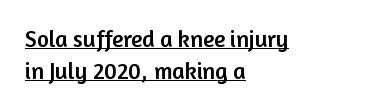
{"italic": "no", "underline": "yes", "align": "left", "line_spacing": "normal", "line_spacing_ratio": 1.38, "letter_spacing": "normal", "letter_spacing_em": 0.0, "glyph_px": 23}
